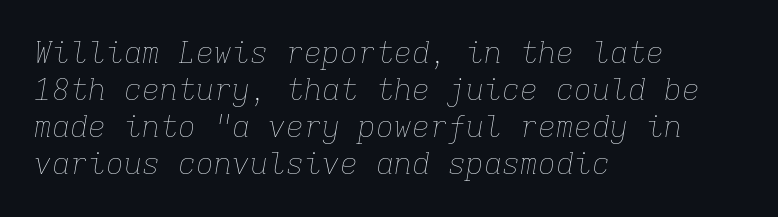
Q: Is the text bold? A: No.
Q: Is the text italic (slanted)? A: Yes, it leans right by about 9 degrees.
Q: Is the text underlined? A: No.
Q: How is the paragraph aligned? A: Left-aligned.
Q: Is the spacing between letters normal or unusually wide? A: Normal.
Q: Width (condensed, normal, or wide)? A: Normal.
Q: Stroke contrast? A: Low.
Q: x-height? A: Medium.
Q: Monospaced? A: Yes.
